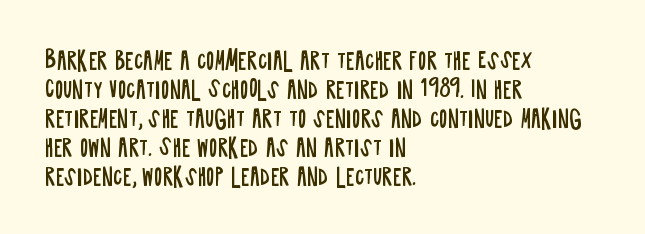
The image shows 23 px text type, upright; set left-aligned, normal line spacing (1.26x), normal letter spacing, not underlined.
